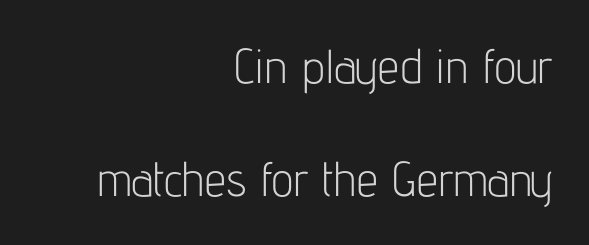
Q: Is the text bold? A: No.
Q: Is the text italic (slanted)? A: No, it is upright.
Q: Is the typeface a serif or a sans-serif typeface? A: Sans-serif.
Q: Is the text underlined? A: No.
Q: How is the paragraph aligned? A: Right-aligned.
Q: Is the spacing between letters normal or unusually wide? A: Normal.
Q: Is the spacing between lines tight, normal or loose? A: Loose.
Q: Width (condensed, normal, or wide)? A: Condensed.
Q: Stroke contrast? A: Low.
Q: x-height? A: Medium.
Q: Monospaced? A: No.
